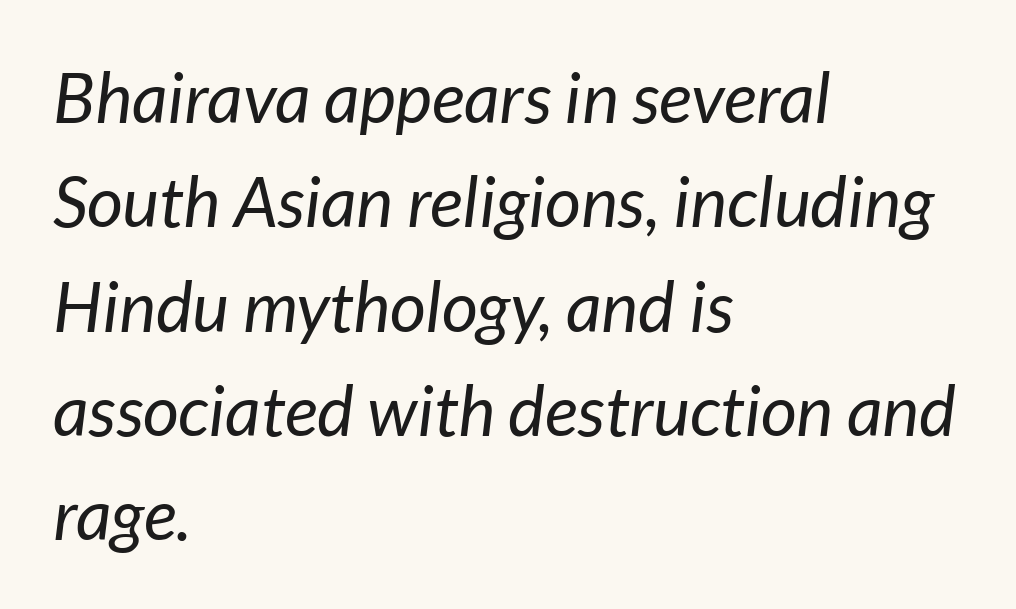
Quick note: underline off. Character widths vary here, with narrow letters taking less room than wide ones. Students, observe: this is what conventionally led text looks like. The setting favours the left margin, as ordinary paragraphs usually do. You could call the tracking neutral — neither tight nor loose. The font is comparable to plain body text, perhaps lighter.
